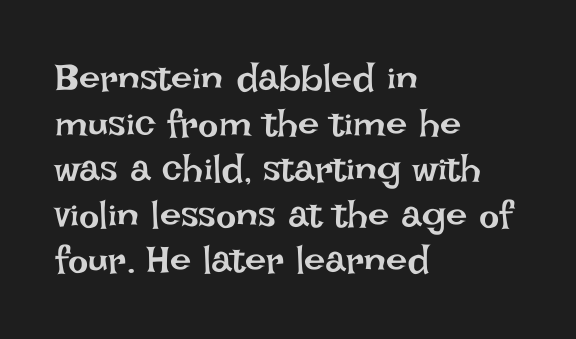
Q: Is the text bold? A: No.
Q: Is the text italic (slanted)? A: No, it is upright.
Q: Is the text underlined? A: No.
Q: How is the paragraph aligned? A: Left-aligned.
Q: Is the spacing between letters normal or unusually wide? A: Normal.
Q: Width (condensed, normal, or wide)? A: Normal.
Q: Stroke contrast? A: Low.
Q: x-height? A: Large.
Q: Monospaced? A: No.
